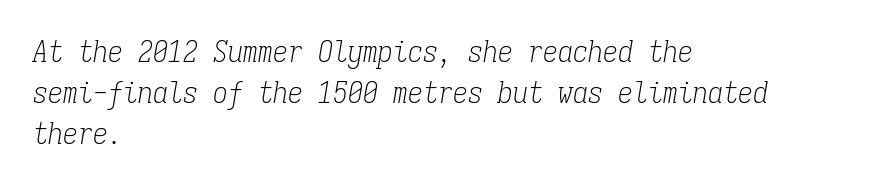
{"serif": "yes", "italic": "yes", "lean": "right", "slant_degrees": 9, "bold": "no", "weight": "light", "width": "condensed", "stroke_contrast": "low", "x_height": "medium", "monospaced": "yes", "underline": "no", "align": "left", "line_spacing": "normal", "line_spacing_ratio": 1.37, "letter_spacing": "normal", "letter_spacing_em": 0.0, "glyph_px": 30}
